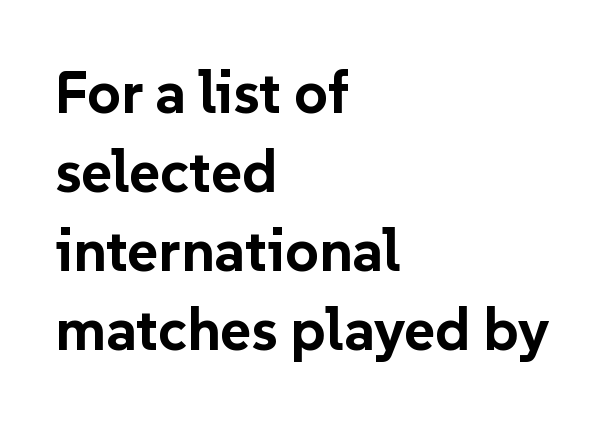
The image shows 59 px bold sans-serif type, upright; set left-aligned, normal line spacing (1.34x), normal letter spacing, not underlined; low stroke contrast and a medium x-height.
